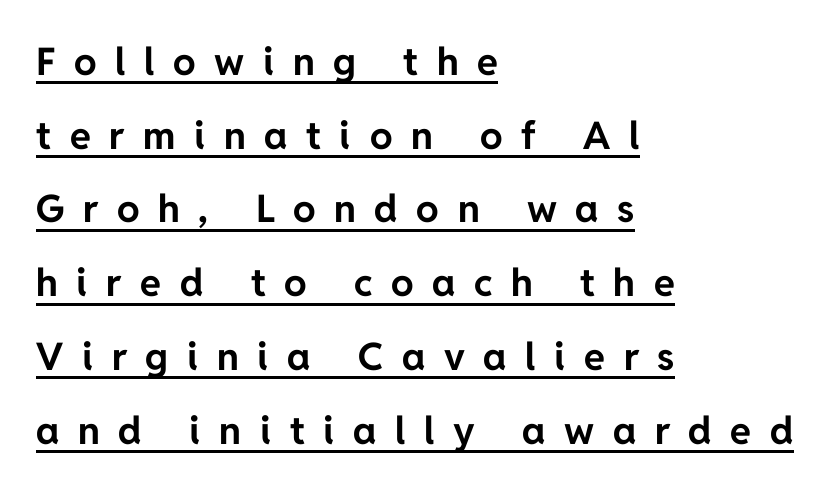
Each letter keeps its own natural width here, so spacing adapts to shape. A sans-serif font was chosen for this passage. As a designer I'd log this as weight 700, bold. Each line starts at the same left margin while the right side varies. Rows of type keep a wide berth in the vertical direction.
